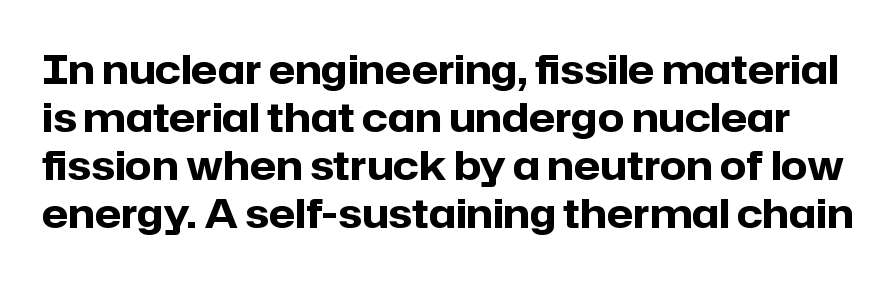
Q: Is the text bold? A: Yes.
Q: Is the text italic (slanted)? A: No, it is upright.
Q: Is the typeface a serif or a sans-serif typeface? A: Sans-serif.
Q: Is the text underlined? A: No.
Q: Is the spacing between letters normal or unusually wide? A: Normal.
Q: Width (condensed, normal, or wide)? A: Normal.
Q: Stroke contrast? A: Low.
Q: x-height? A: Medium.
Q: Monospaced? A: No.
